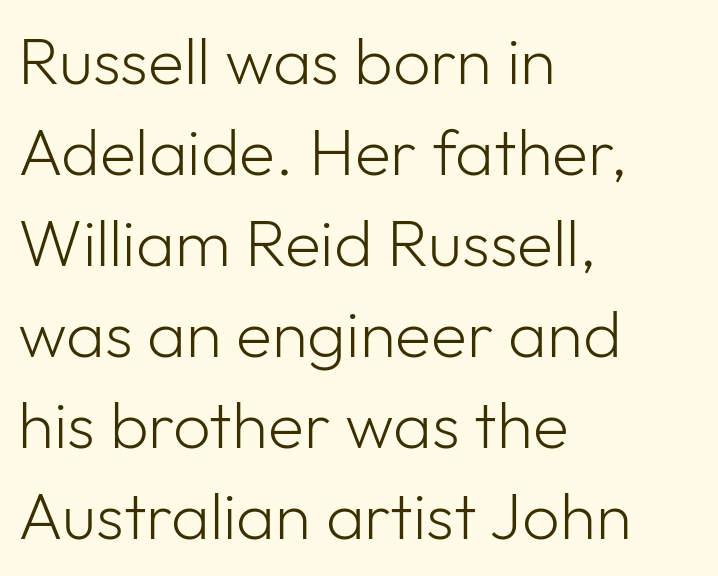
The image shows 66 px light sans-serif type, upright; set left-aligned, normal line spacing (1.38x), normal letter spacing, not underlined; low stroke contrast and a medium x-height.
